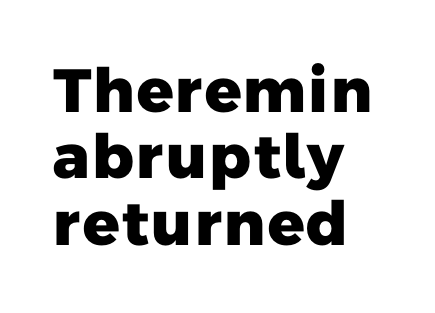
Q: Is the text bold? A: Yes.
Q: Is the typeface a serif or a sans-serif typeface? A: Sans-serif.
Q: Is the text underlined? A: No.
Q: How is the paragraph aligned? A: Left-aligned.
Q: Is the spacing between letters normal or unusually wide? A: Normal.
Q: Is the spacing between lines tight, normal or loose? A: Tight.
Q: Width (condensed, normal, or wide)? A: Normal.
Q: Stroke contrast? A: Low.
Q: x-height? A: Medium.
Q: Monospaced? A: No.
